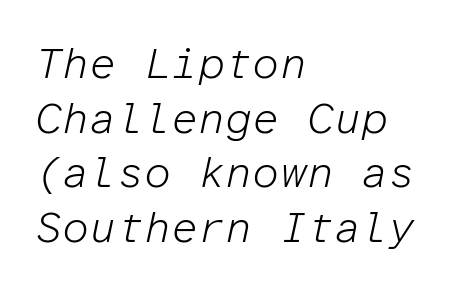
{"italic": "yes", "lean": "right", "slant_degrees": 12, "bold": "no", "weight": "light", "width": "normal", "stroke_contrast": "low", "x_height": "medium", "monospaced": "yes", "underline": "no", "align": "left", "line_spacing": "normal", "line_spacing_ratio": 1.27, "letter_spacing": "normal", "letter_spacing_em": 0.0, "glyph_px": 43}
